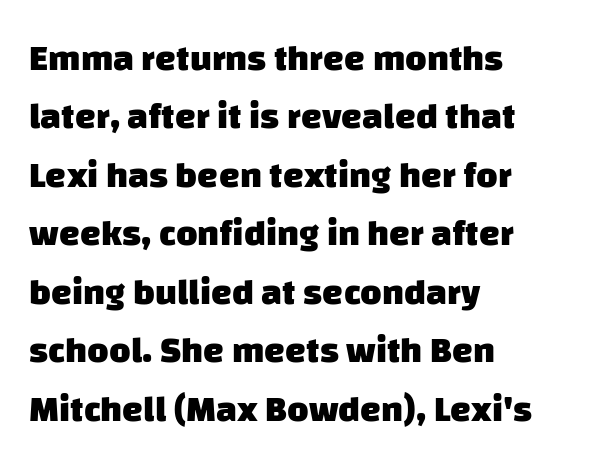
Q: Is the text bold? A: Yes.
Q: Is the typeface a serif or a sans-serif typeface? A: Sans-serif.
Q: Is the text underlined? A: No.
Q: How is the paragraph aligned? A: Left-aligned.
Q: Is the spacing between letters normal or unusually wide? A: Normal.
Q: Is the spacing between lines tight, normal or loose? A: Normal.
Q: Width (condensed, normal, or wide)? A: Normal.
Q: Stroke contrast? A: Low.
Q: x-height? A: Large.
Q: Monospaced? A: No.
